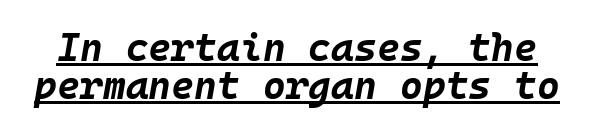
{"italic": "yes", "lean": "right", "slant_degrees": 10, "bold": "yes", "weight": "bold", "width": "normal", "stroke_contrast": "low", "x_height": "large", "monospaced": "yes", "underline": "yes", "line_spacing": "tight", "line_spacing_ratio": 0.98, "letter_spacing": "normal", "letter_spacing_em": 0.0, "glyph_px": 39}
